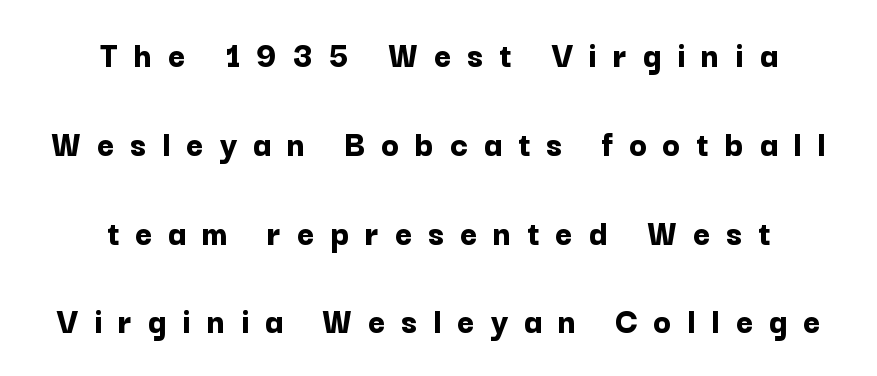
The image shows 37 px bold sans-serif type, upright; set centered, loose line spacing (2.4x), unusually wide letter spacing (+0.43 em), not underlined; low stroke contrast and a medium x-height.
